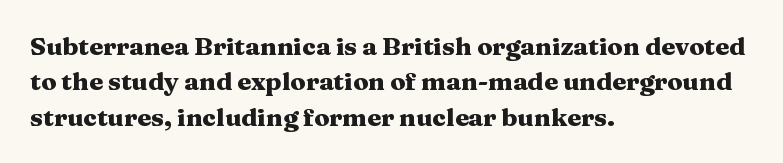
The strokes are fattened all the way to bold. Does the copy run flush right? No — it runs flush left. The face used here is rendered with its standard letterfit. Does the leading feel generous? No, just average. The typography opts for an upright posture over an oblique one.
